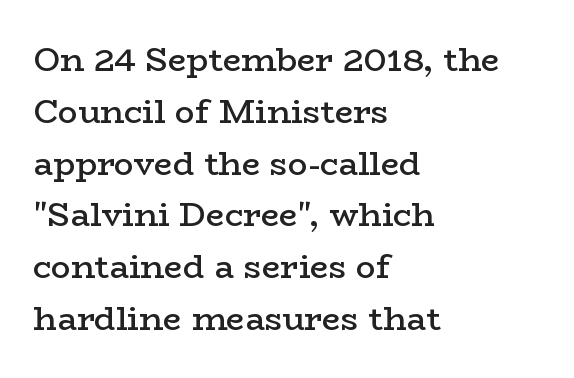
The image shows 33 px semibold, wide serif type, upright; set left-aligned, normal line spacing (1.57x), normal letter spacing, not underlined; low stroke contrast and a medium x-height.
